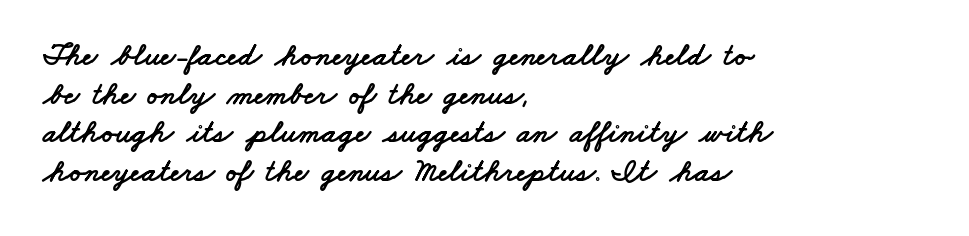
Typographically, this falls in the sans-serif category. The face used here is proportionally spaced, like ordinary book or web type. Horizontally, the lines are justified to the leading edge only. The baseline area is clear. The line texture is even and compact thanks to regular tracking.
